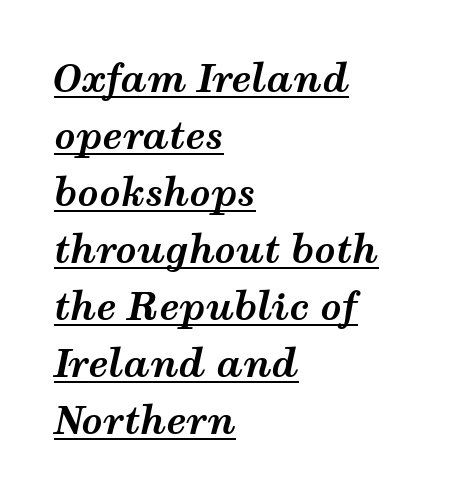
Q: Is the text bold? A: Yes.
Q: Is the text italic (slanted)? A: Yes, it leans right by about 12 degrees.
Q: Is the text underlined? A: Yes.
Q: How is the paragraph aligned? A: Left-aligned.
Q: Is the spacing between letters normal or unusually wide? A: Normal.
Q: Is the spacing between lines tight, normal or loose? A: Normal.
Q: Width (condensed, normal, or wide)? A: Wide.
Q: Stroke contrast? A: Medium.
Q: x-height? A: Medium.
Q: Monospaced? A: No.
